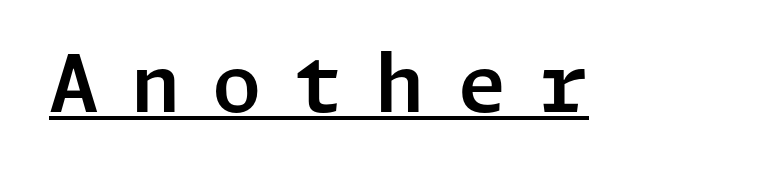
The image shows 80 px sans-serif type, upright; set unusually wide letter spacing (+0.4 em), underlined; low stroke contrast and a medium x-height.
